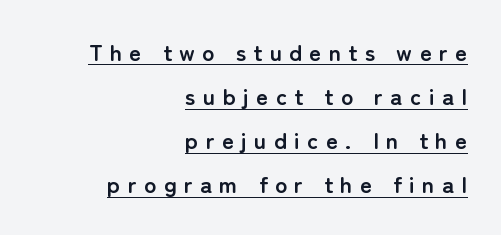
Q: Is the text bold? A: Yes.
Q: Is the text italic (slanted)? A: No, it is upright.
Q: Is the text underlined? A: Yes.
Q: How is the paragraph aligned? A: Right-aligned.
Q: Is the spacing between letters normal or unusually wide? A: Unusually wide.
Q: Is the spacing between lines tight, normal or loose? A: Loose.
